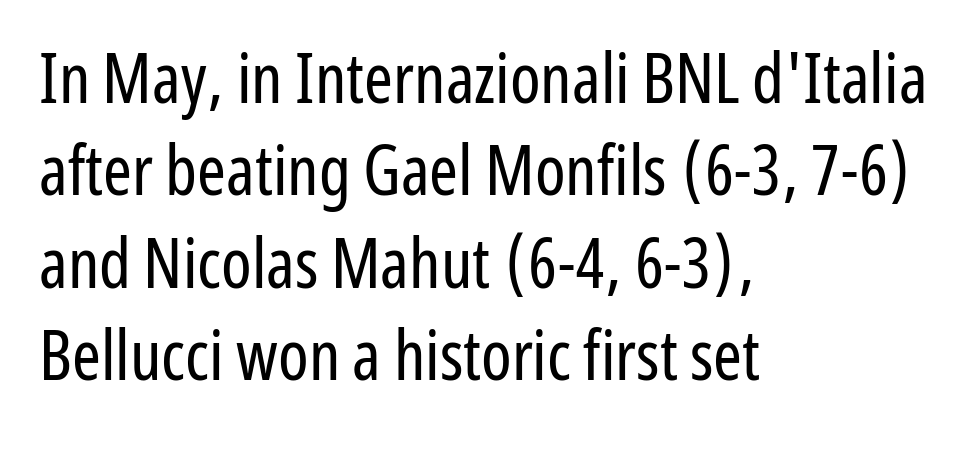
The font family rendered here belongs to the sans-serif group. Compared with a typical body face, this is equally light or lighter still. The glyphs are unaccompanied by any horizontal stroke below them. The rendering anchors every line to the left-hand side.
